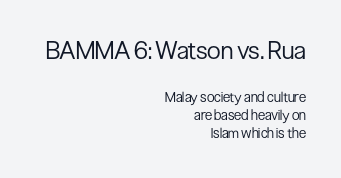
Q: Is the text bold? A: No.
Q: Is the text italic (slanted)? A: No, it is upright.
Q: Is the text underlined? A: No.
Q: How is the paragraph aligned? A: Right-aligned.
Q: Is the spacing between letters normal or unusually wide? A: Normal.
Q: Is the spacing between lines tight, normal or loose? A: Normal.
Q: Which block of text is set in a larger size, the first (top) or the second (bottom)? A: The first (top) one.
